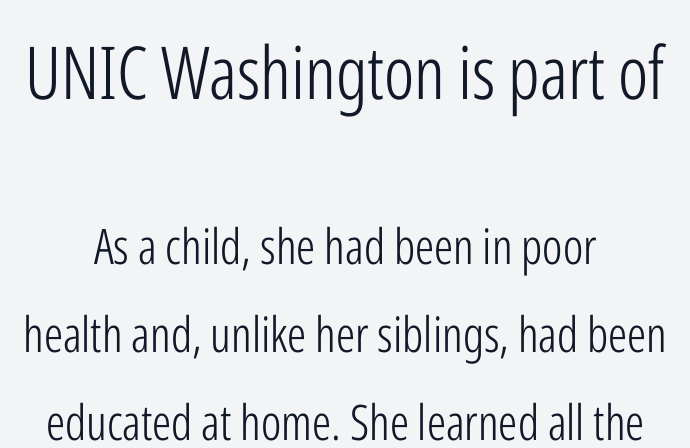
{"serif": "no", "italic": "no", "bold": "no", "weight": "light", "width": "condensed", "stroke_contrast": "low", "x_height": "medium", "monospaced": "no", "underline": "no", "align": "center", "line_spacing_ratio": 1.8, "letter_spacing": "normal", "letter_spacing_em": 0.0, "larger_block": "first", "size_ratio": 1.49, "glyph_px": 73}
